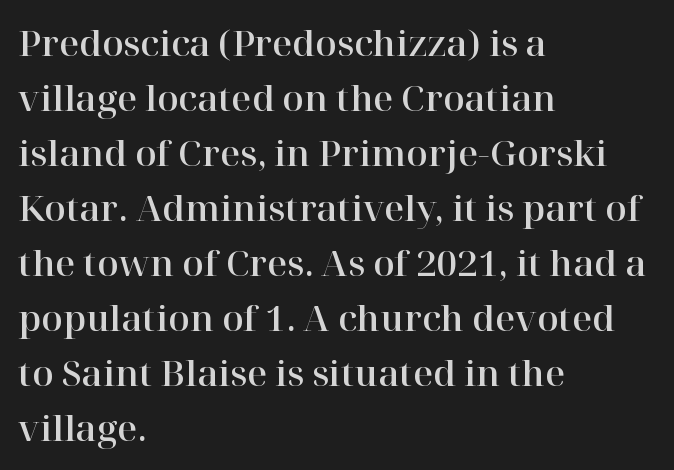
Q: Is the text italic (slanted)? A: No, it is upright.
Q: Is the typeface a serif or a sans-serif typeface? A: Serif.
Q: Is the text underlined? A: No.
Q: How is the paragraph aligned? A: Left-aligned.
Q: Is the spacing between letters normal or unusually wide? A: Normal.
Q: Is the spacing between lines tight, normal or loose? A: Normal.
Q: Width (condensed, normal, or wide)? A: Normal.
Q: Stroke contrast? A: High.
Q: x-height? A: Medium.
Q: Monospaced? A: No.
